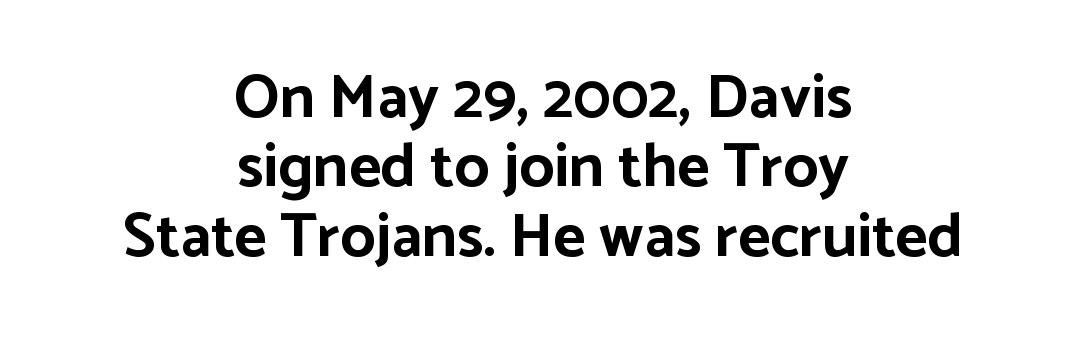
The image shows 62 px bold sans-serif type, upright; set centered, tight line spacing (1.12x), normal letter spacing, not underlined; low stroke contrast and a medium x-height.
